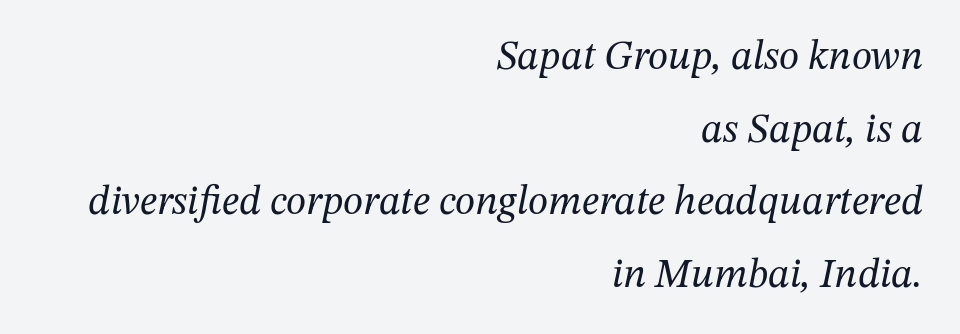
Q: Is the text bold? A: No.
Q: Is the text italic (slanted)? A: Yes, it leans right by about 12 degrees.
Q: Is the typeface a serif or a sans-serif typeface? A: Serif.
Q: Is the text underlined? A: No.
Q: How is the paragraph aligned? A: Right-aligned.
Q: Is the spacing between letters normal or unusually wide? A: Normal.
Q: Width (condensed, normal, or wide)? A: Normal.
Q: Stroke contrast? A: Medium.
Q: x-height? A: Medium.
Q: Monospaced? A: No.
